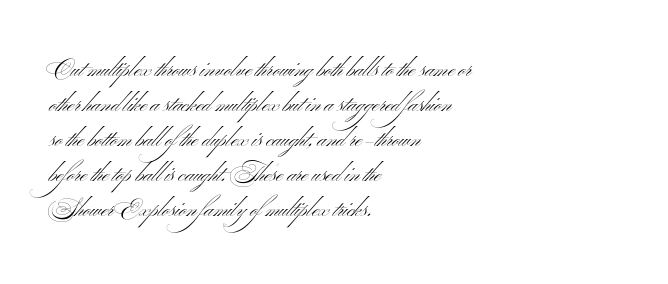
Weight: not bold — regular or lighter. The typesetter chose a ragged-right arrangement here. Each new line begins a customary step beneath the previous one. You could call the tracking neutral — neither tight nor loose. Only glyphs here, with clear space below each row.
